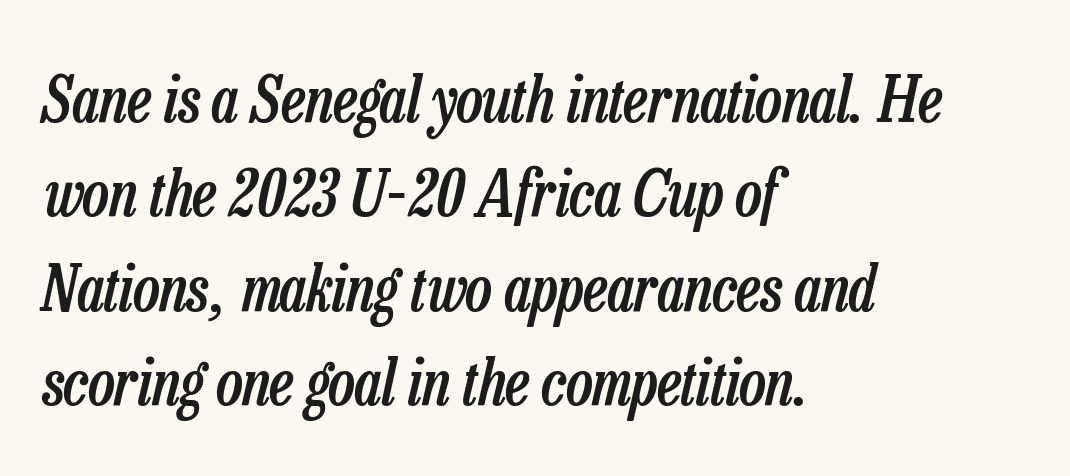
The image shows 63 px semibold, condensed type, italic (leaning right); set left-aligned, normal line spacing (1.5x), normal letter spacing, not underlined; low stroke contrast and a medium x-height.
